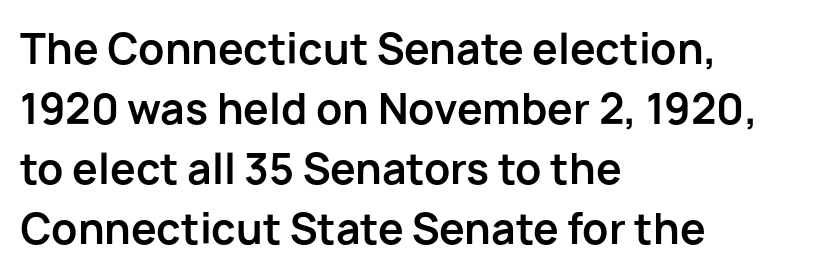
The line texture is even and compact thanks to regular tracking. Any mark beneath the type? The region is blank. The letters stand upright; this is a roman face. The passage shown stacks its lines at a standard gap.
